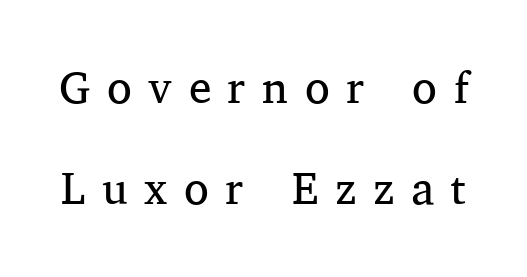
The image shows 45 px regular-weight serif type, upright; set loose line spacing (2.24x), unusually wide letter spacing (+0.37 em), not underlined; medium stroke contrast and a medium x-height.
